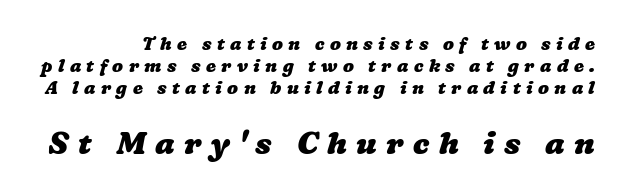
{"bold": "yes", "weight": "heavy", "width": "wide", "stroke_contrast": "low", "x_height": "medium", "monospaced": "no", "underline": "no", "line_spacing_ratio": 1.23, "letter_spacing": "wide", "letter_spacing_em": 0.3, "larger_block": "second", "size_ratio": 1.72, "glyph_px": 31}
